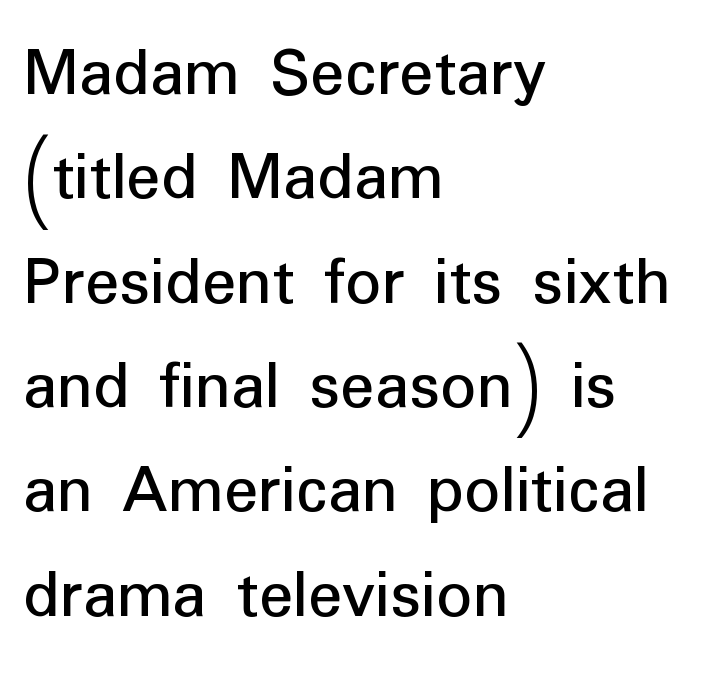
The area under the type is left untouched. These lines are rendered in a variable-pitch font. In terms of leading, this rendering sits right in the middle. Layout note: lines flush left. You can tell from the bare stems that sans-serif type was used.
